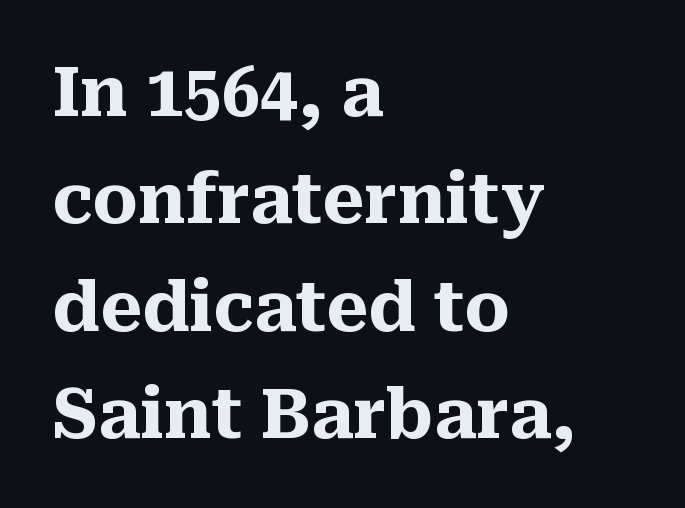
{"serif": "yes", "italic": "no", "bold": "yes", "weight": "heavy", "width": "normal", "stroke_contrast": "medium", "x_height": "medium", "monospaced": "no", "underline": "no", "align": "left", "line_spacing": "normal", "line_spacing_ratio": 1.58, "letter_spacing": "normal", "letter_spacing_em": 0.0, "glyph_px": 68}
